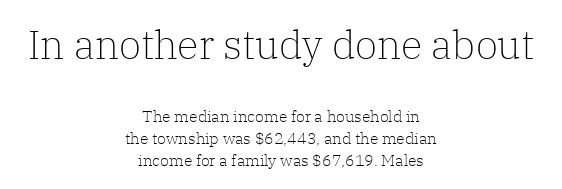
{"serif": "yes", "italic": "no", "bold": "no", "weight": "light", "width": "normal", "stroke_contrast": "low", "x_height": "medium", "monospaced": "no", "underline": "no", "align": "center", "line_spacing": "normal", "line_spacing_ratio": 1.37, "letter_spacing": "normal", "letter_spacing_em": 0.0, "larger_block": "first", "size_ratio": 2.5, "glyph_px": 40}
